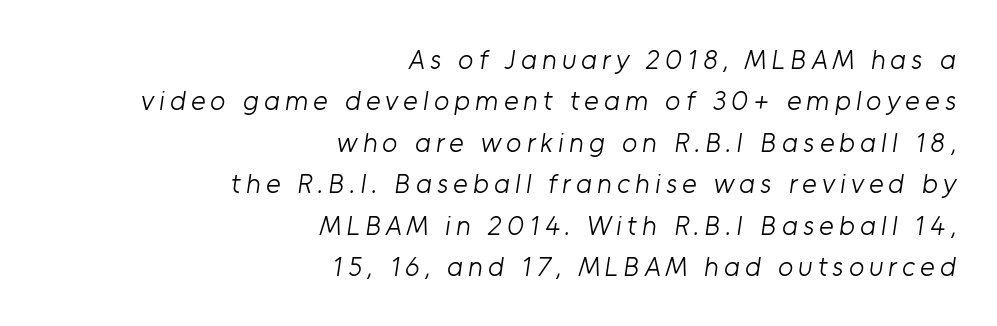
Q: Is the text bold? A: No.
Q: Is the typeface a serif or a sans-serif typeface? A: Sans-serif.
Q: Is the text underlined? A: No.
Q: How is the paragraph aligned? A: Right-aligned.
Q: Is the spacing between lines tight, normal or loose? A: Normal.
Q: Width (condensed, normal, or wide)? A: Normal.
Q: Stroke contrast? A: Low.
Q: x-height? A: Medium.
Q: Monospaced? A: No.
